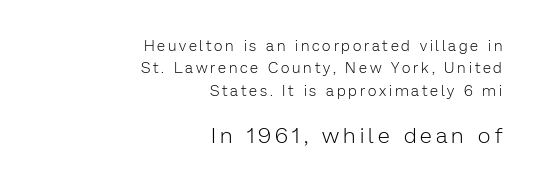
{"italic": "no", "bold": "no", "underline": "no", "align": "right", "line_spacing": "normal", "line_spacing_ratio": 1.49, "larger_block": "second", "size_ratio": 1.47, "glyph_px": 22}
